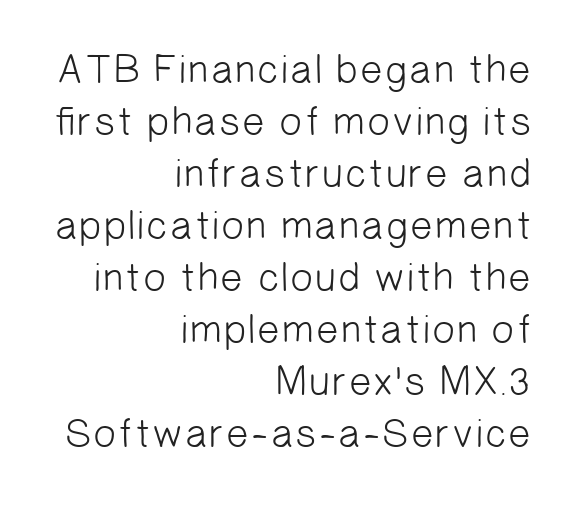
Q: Is the text bold? A: No.
Q: Is the typeface a serif or a sans-serif typeface? A: Sans-serif.
Q: Is the text underlined? A: No.
Q: How is the paragraph aligned? A: Right-aligned.
Q: Is the spacing between letters normal or unusually wide? A: Normal.
Q: Is the spacing between lines tight, normal or loose? A: Normal.
Q: Width (condensed, normal, or wide)? A: Normal.
Q: Stroke contrast? A: Low.
Q: x-height? A: Medium.
Q: Monospaced? A: No.
